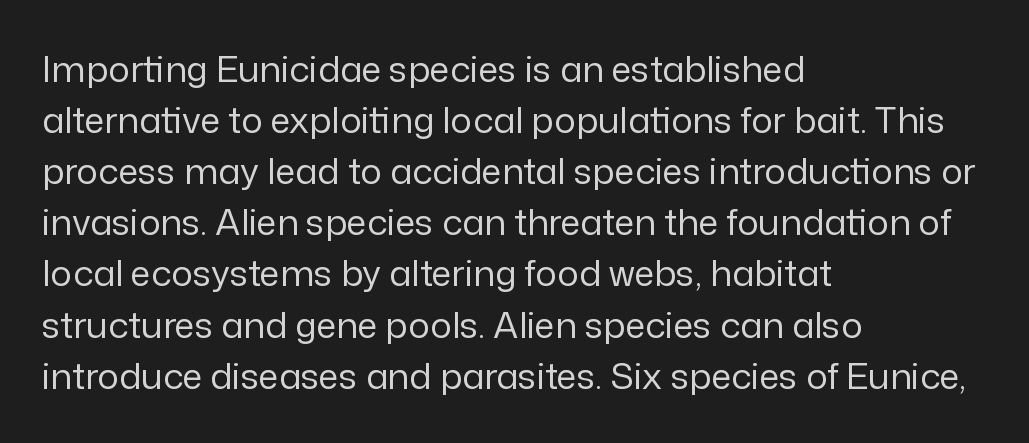
{"serif": "no", "italic": "no", "bold": "no", "weight": "regular", "width": "normal", "stroke_contrast": "low", "x_height": "medium", "monospaced": "no", "underline": "no", "align": "left", "line_spacing": "normal", "line_spacing_ratio": 1.42, "letter_spacing": "normal", "letter_spacing_em": 0.0, "glyph_px": 36}
